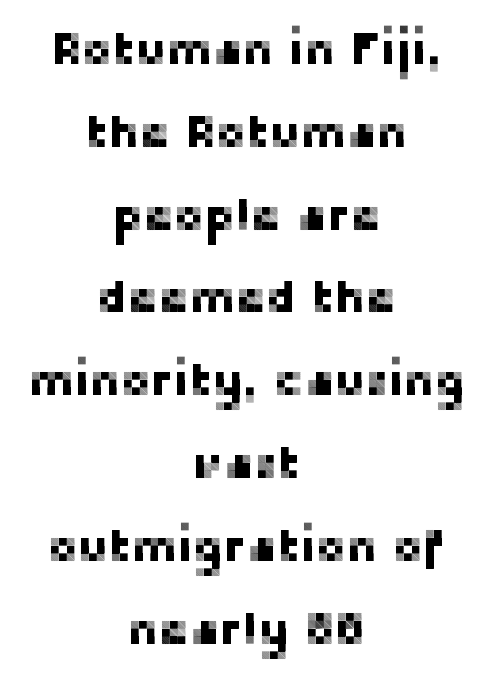
Unlike italic type, these characters show no tilt at all. Varying glyph widths throughout — classic text-font behaviour. Typographically, this falls in the sans-serif category. Tracking here is standard; glyphs follow each other at the usual distance.
